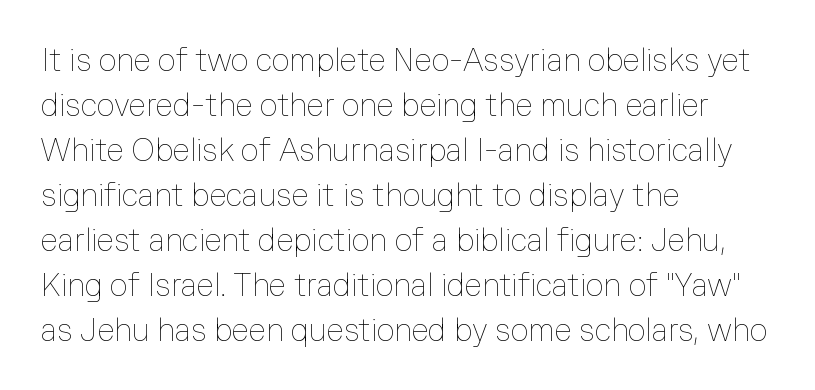
The image shows 31 px thin type, upright; set left-aligned, normal line spacing (1.45x), normal letter spacing, not underlined; low stroke contrast and a medium x-height.
